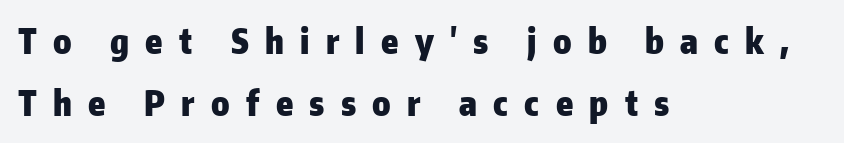
{"serif": "no", "italic": "no", "bold": "yes", "weight": "heavy", "width": "normal", "stroke_contrast": "low", "x_height": "medium", "monospaced": "no", "underline": "no", "align": "left", "line_spacing_ratio": 1.83, "letter_spacing": "wide", "letter_spacing_em": 0.48, "glyph_px": 34}
